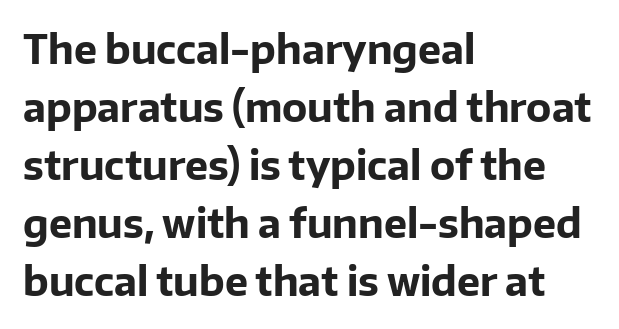
The image shows 39 px bold sans-serif type, upright; set left-aligned, normal line spacing (1.49x), normal letter spacing, not underlined; low stroke contrast and a medium x-height.
